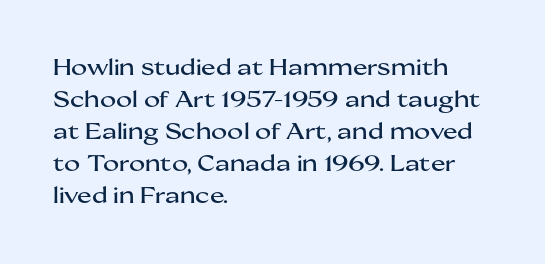
These lines were composed using upright roman letters. If you drew a ruler down the left edge, every line would touch it. In terms of leading, this rendering sits right in the middle. These lines keep a tight, regular rhythm from letter to letter. The glyphs are unaccompanied by any horizontal stroke below them.
